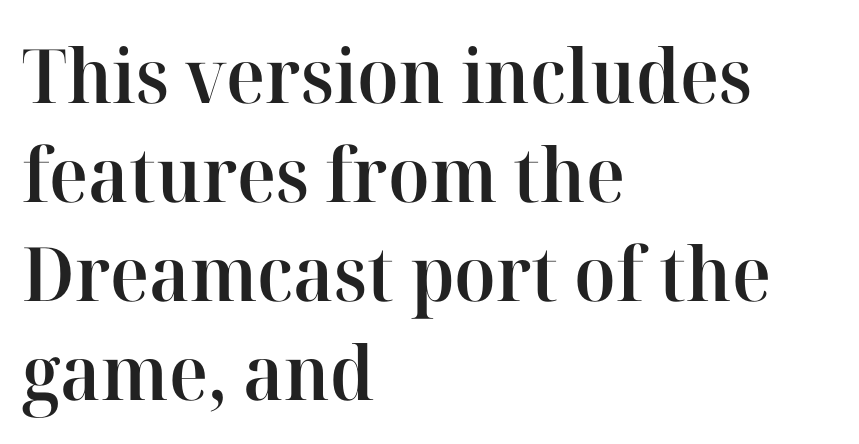
Q: Is the text bold? A: Semi-bold.
Q: Is the text italic (slanted)? A: No, it is upright.
Q: Is the typeface a serif or a sans-serif typeface? A: Serif.
Q: Is the text underlined? A: No.
Q: How is the paragraph aligned? A: Left-aligned.
Q: Is the spacing between letters normal or unusually wide? A: Normal.
Q: Is the spacing between lines tight, normal or loose? A: Normal.
Q: Width (condensed, normal, or wide)? A: Normal.
Q: Stroke contrast? A: High.
Q: x-height? A: Medium.
Q: Monospaced? A: No.
